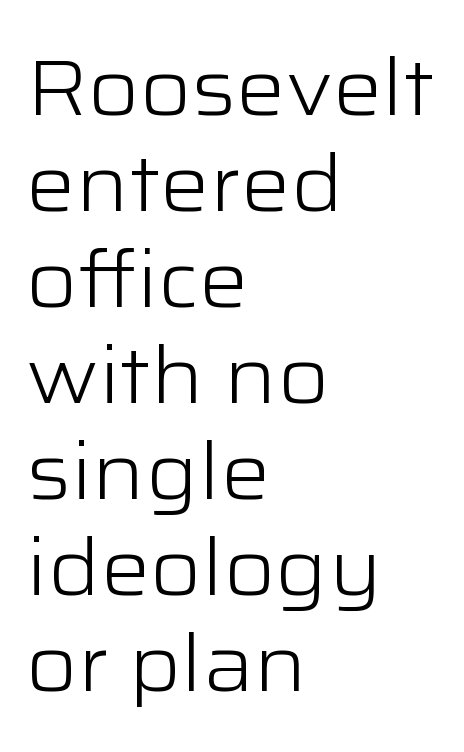
The image shows 78 px light, wide sans-serif type, upright; set left-aligned, line spacing 1.23x, normal letter spacing, not underlined; low stroke contrast and a medium x-height.
